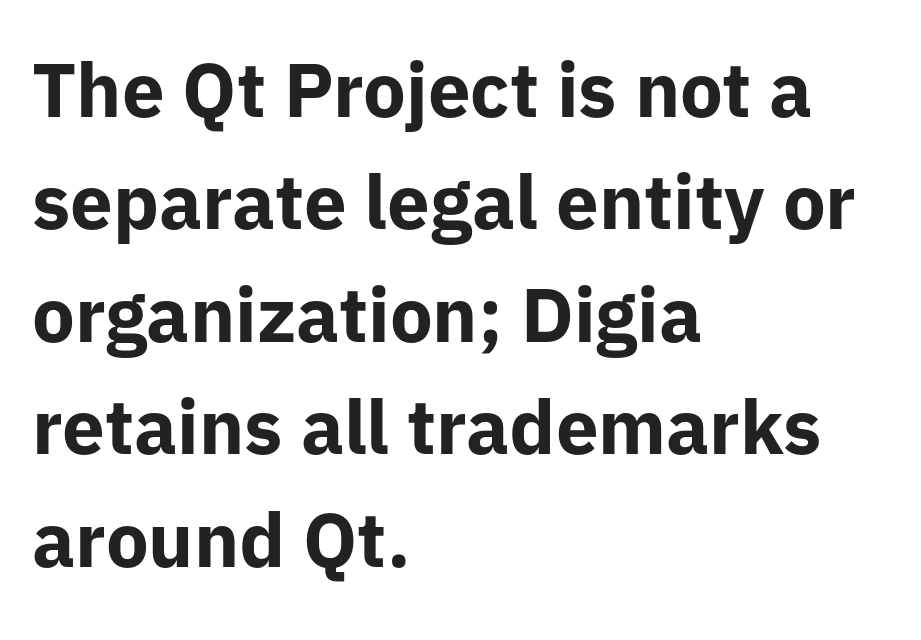
The image shows 76 px bold sans-serif type, upright; set left-aligned, normal line spacing (1.48x), normal letter spacing, not underlined; low stroke contrast and a medium x-height.
